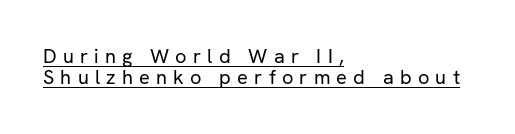
{"italic": "no", "bold": "no", "underline": "yes", "align": "left", "line_spacing": "tight", "line_spacing_ratio": 1.05, "letter_spacing": "wide", "letter_spacing_em": 0.31, "glyph_px": 20}
